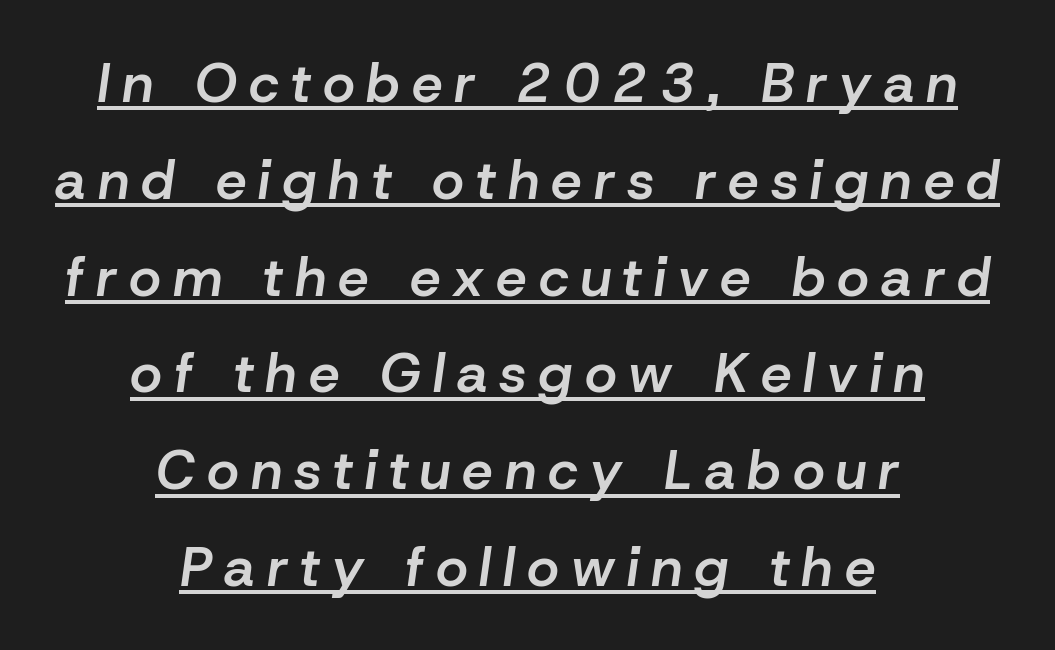
Alignment: centered. Looks like someone drew a line under every word here. The text carries the slant typical of an italic or oblique font. The letters are semibold — heavier than regular but short of a full bold.
